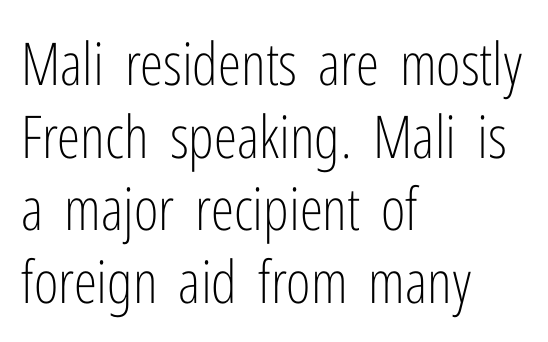
The image shows 59 px light, condensed sans-serif type, upright; set left-aligned, line spacing 1.23x, normal letter spacing, not underlined; low stroke contrast and a medium x-height.
